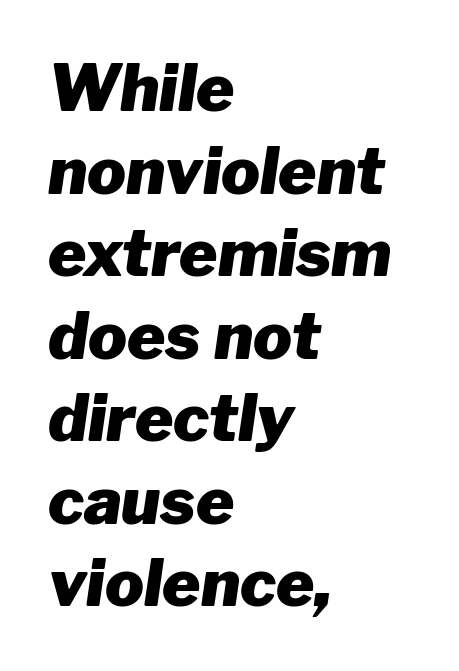
The image shows 65 px heavy type, italic (leaning right); set left-aligned, normal line spacing (1.27x), normal letter spacing, not underlined; low stroke contrast and a medium x-height.
